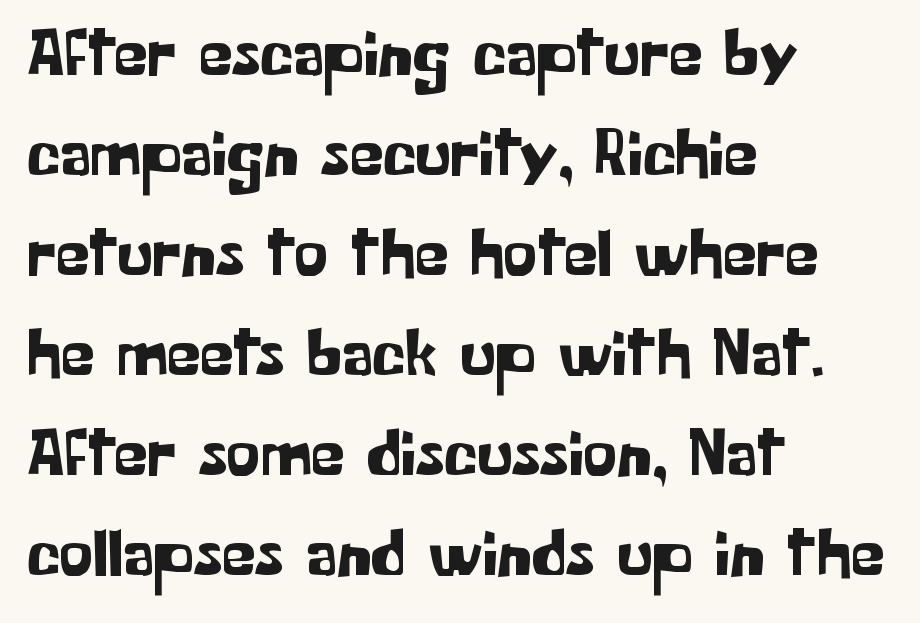
The image shows 68 px sans-serif type, upright; set left-aligned, normal line spacing (1.47x), normal letter spacing, not underlined; low stroke contrast and a medium x-height.
